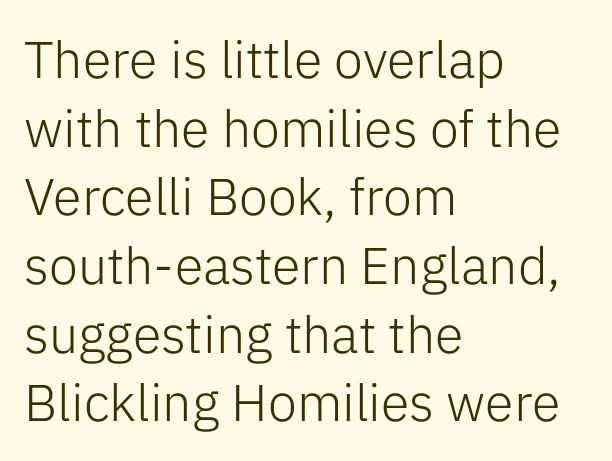
{"serif": "no", "italic": "no", "bold": "no", "weight": "light", "width": "normal", "stroke_contrast": "low", "x_height": "medium", "monospaced": "no", "underline": "no", "align": "left", "line_spacing": "normal", "line_spacing_ratio": 1.32, "letter_spacing": "normal", "letter_spacing_em": 0.0, "glyph_px": 52}
